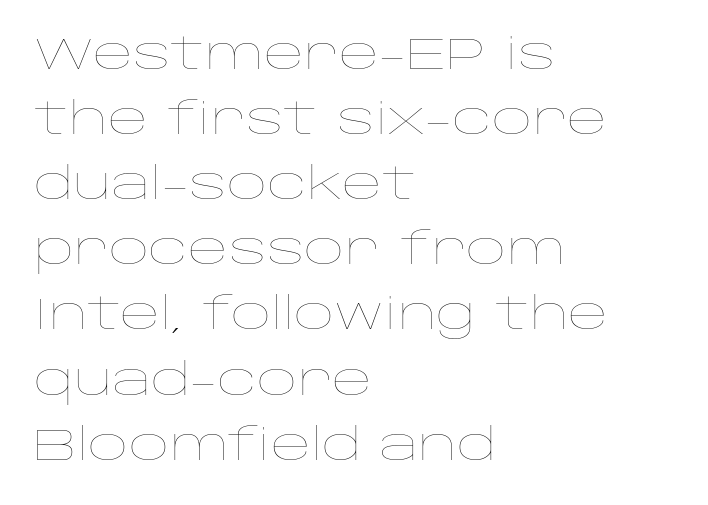
{"italic": "no", "bold": "no", "weight": "thin", "width": "wide", "stroke_contrast": "low", "x_height": "large", "monospaced": "no", "underline": "no", "align": "left", "line_spacing": "normal", "line_spacing_ratio": 1.48, "letter_spacing": "normal", "letter_spacing_em": 0.0, "glyph_px": 44}
